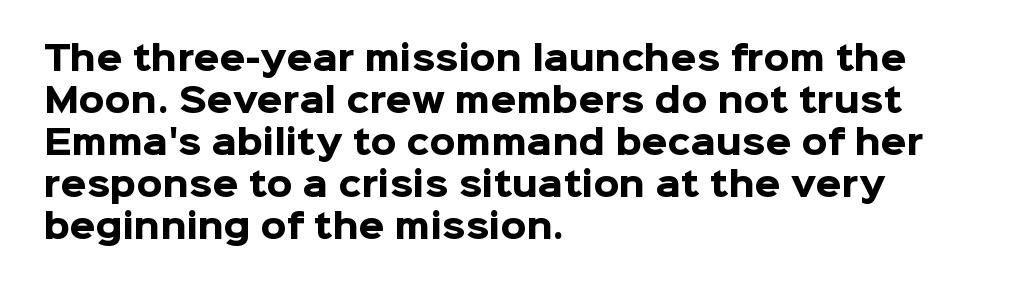
Is there much room between lines? A standard amount, neither cramped nor airy. Descender tails drop into unmarked territory. Think of a printed novel: that variable character pitch is what you see here. The type sits square on the baseline with zero lean.
